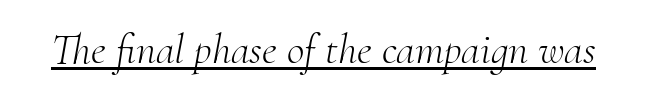
The image shows 43 px light serif type, italic (leaning right); set normal letter spacing, underlined; medium stroke contrast and a small x-height.
